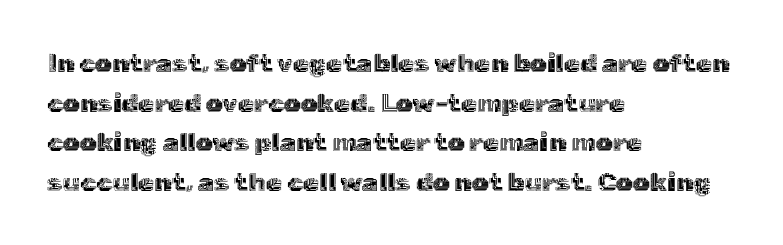
Q: Is the text italic (slanted)? A: No, it is upright.
Q: Is the text underlined? A: No.
Q: How is the paragraph aligned? A: Left-aligned.
Q: Is the spacing between letters normal or unusually wide? A: Normal.
Q: Is the spacing between lines tight, normal or loose? A: Normal.
